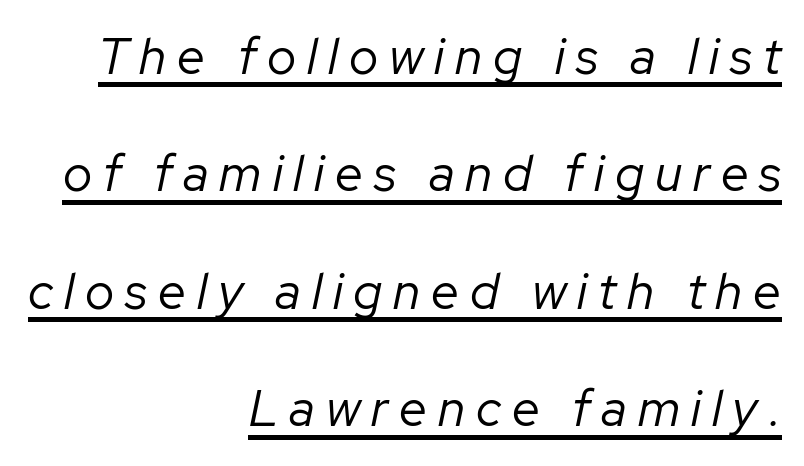
Tall strokes in this sample are angled rather than plumb. Successive baselines arrive slowly, with a big drop between each. A typesetter would call this heavily tracked-out type. Looks like regular typesetting: each glyph gets only the width it needs. Horizontally, the lines are justified to the trailing edge only. Letters have the restrained weight of plain body copy at most.
